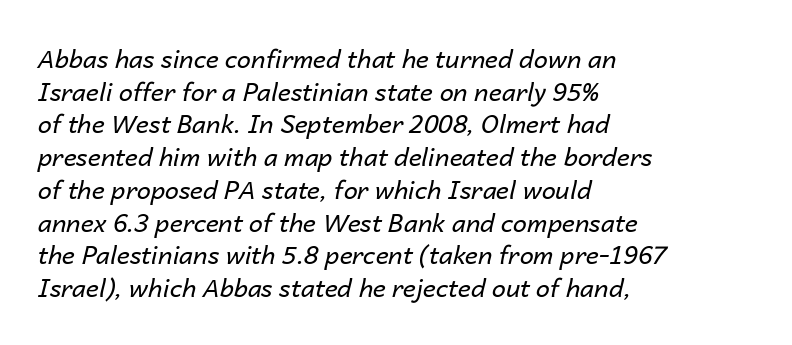
Does the lettering tilt? It does — this is italic. One-word summary of the alignment: left. Horizontal bands of white between lines are of average thickness. Does extra space separate the letters? No, they use regular spacing. The zone under the glyphs is completely vacant. The strokes carry an ordinary text weight at most.
